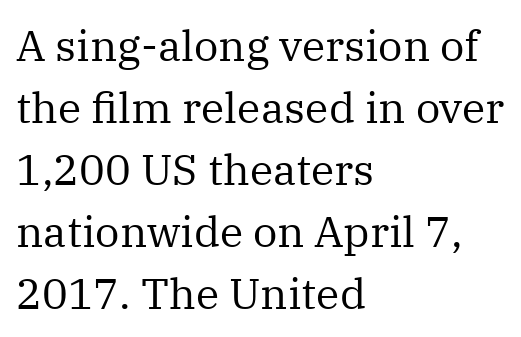
The area under the type is left untouched. In terms of posture, this sample is upright. Short and long lines alike share a common starting point at left. Whoever set this chose a conventional vertical rhythm. Is the stroke heavy? The answer is a plain regular-or-lighter.
